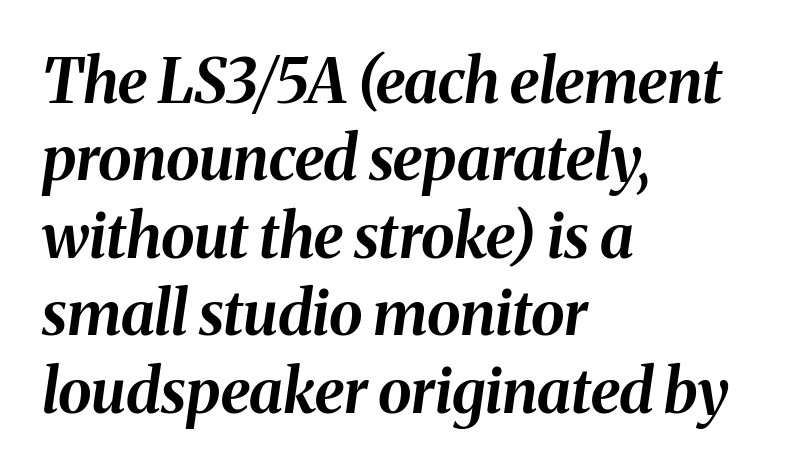
Q: Is the text bold? A: Yes.
Q: Is the text italic (slanted)? A: Yes, it leans right by about 8 degrees.
Q: Is the text underlined? A: No.
Q: How is the paragraph aligned? A: Left-aligned.
Q: Is the spacing between letters normal or unusually wide? A: Normal.
Q: Is the spacing between lines tight, normal or loose? A: Normal.
Q: Width (condensed, normal, or wide)? A: Normal.
Q: Stroke contrast? A: Medium.
Q: x-height? A: Medium.
Q: Monospaced? A: No.
